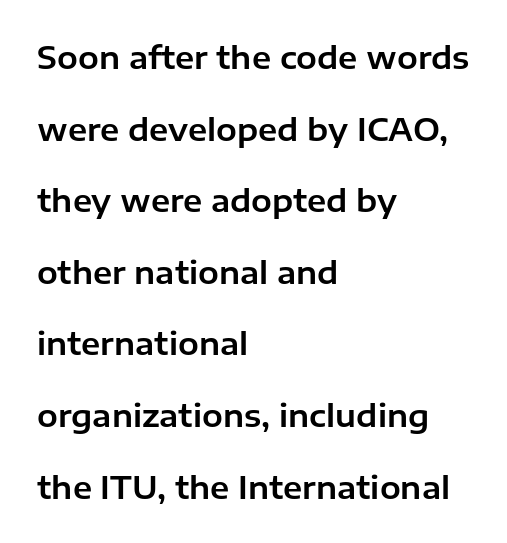
Q: Is the text italic (slanted)? A: No, it is upright.
Q: Is the typeface a serif or a sans-serif typeface? A: Sans-serif.
Q: Is the text underlined? A: No.
Q: How is the paragraph aligned? A: Left-aligned.
Q: Is the spacing between letters normal or unusually wide? A: Normal.
Q: Is the spacing between lines tight, normal or loose? A: Loose.
Q: Width (condensed, normal, or wide)? A: Normal.
Q: Stroke contrast? A: Low.
Q: x-height? A: Medium.
Q: Monospaced? A: No.
